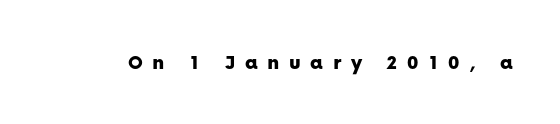
The words here are not underlined. The tracking reads as deliberately expanded to a designer's eye. The lettering holds an erect, upright posture throughout.
